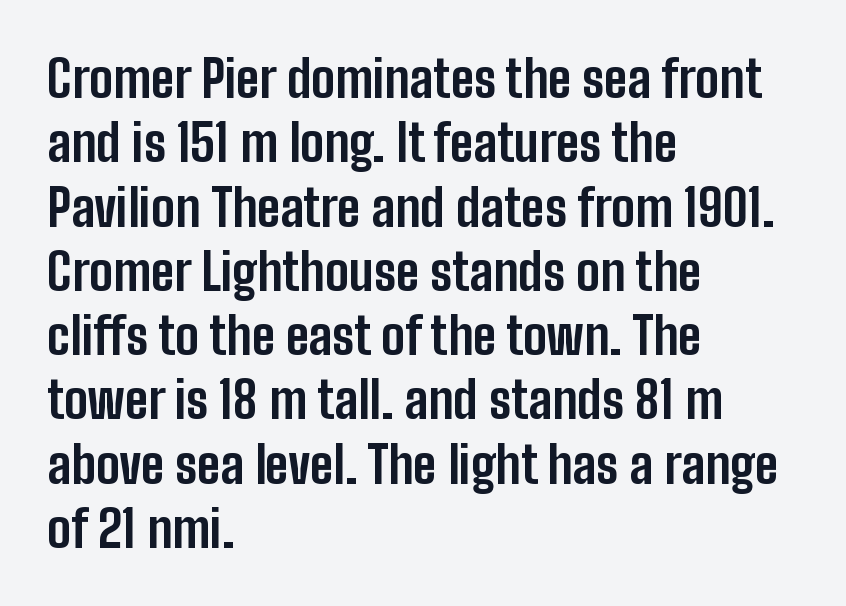
Note: no serifs on the glyphs. Type without underlining. If you drew a ruler down the left edge, every line would touch it. Evenly set lines give the paragraph a standard silhouette.
